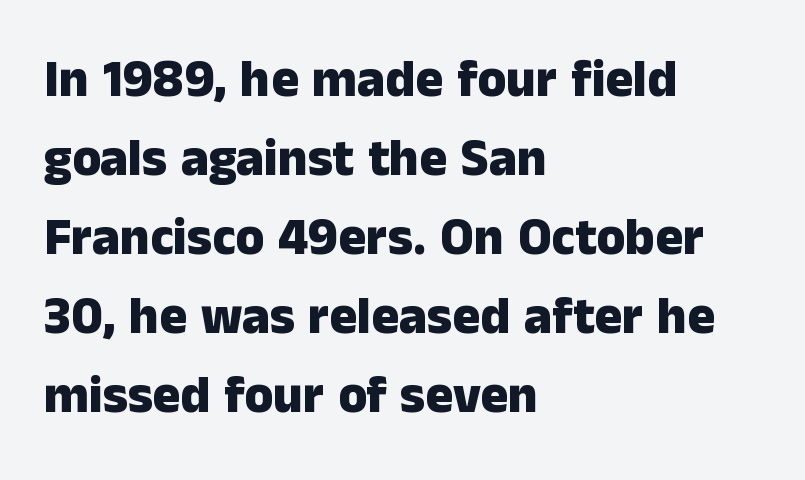
To sum up the face: it is a sans, with no serifs. Lines of text with bare space underneath. The gaps between neighbouring characters are ordinary and unremarkable. Proportional: the letters do not fall into vertical columns.
